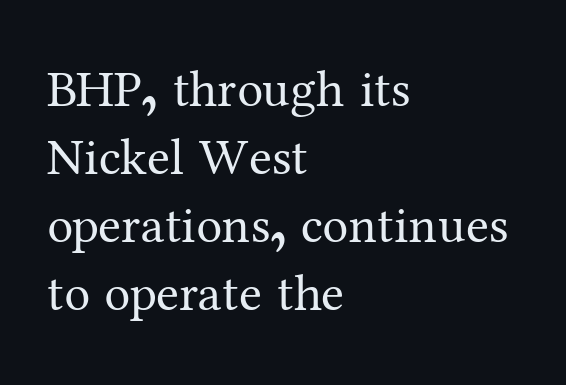
Q: Is the text bold? A: No.
Q: Is the text italic (slanted)? A: No, it is upright.
Q: Is the typeface a serif or a sans-serif typeface? A: Serif.
Q: Is the text underlined? A: No.
Q: How is the paragraph aligned? A: Left-aligned.
Q: Is the spacing between letters normal or unusually wide? A: Normal.
Q: Is the spacing between lines tight, normal or loose? A: Normal.
Q: Width (condensed, normal, or wide)? A: Normal.
Q: Stroke contrast? A: Medium.
Q: x-height? A: Medium.
Q: Monospaced? A: No.
